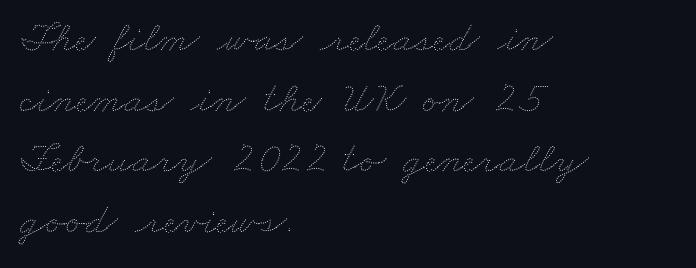
Weight class: somewhere from thin through regular. Honestly, the letter spacing is just normal — you wouldn't notice it. Rows of type keep a routine distance in the vertical direction. The face used here is proportionally spaced, like ordinary book or web type. Unmarked baselines from the first word to the last. Casual observation: everything's shoved over to the left.
